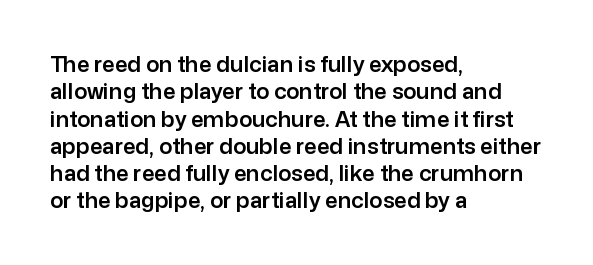
{"italic": "no", "underline": "no", "align": "left", "line_spacing_ratio": 1.24, "letter_spacing": "normal", "letter_spacing_em": 0.0, "glyph_px": 22}
